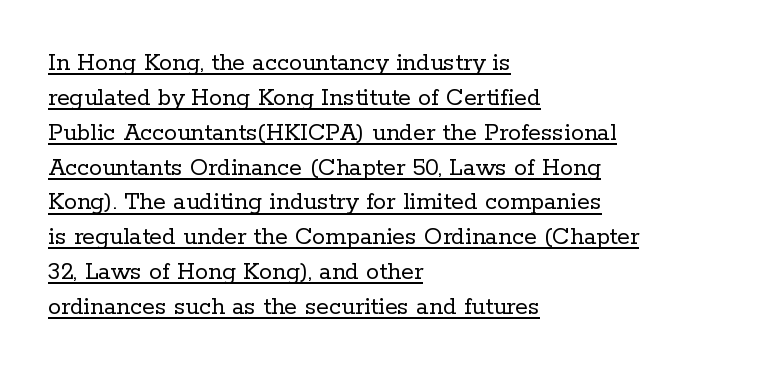
Q: Is the text bold? A: No.
Q: Is the text italic (slanted)? A: No, it is upright.
Q: Is the text underlined? A: Yes.
Q: How is the paragraph aligned? A: Left-aligned.
Q: Is the spacing between letters normal or unusually wide? A: Normal.
Q: Is the spacing between lines tight, normal or loose? A: Normal.
